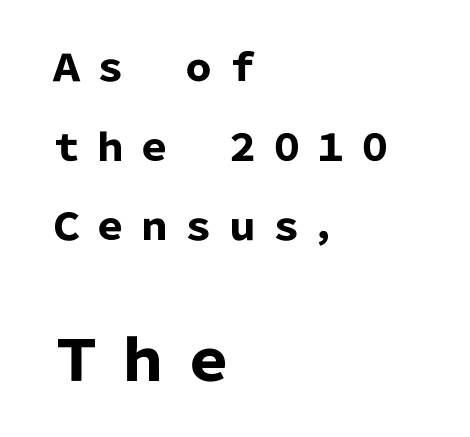
{"serif": "no", "italic": "no", "bold": "yes", "weight": "heavy", "width": "normal", "stroke_contrast": "low", "x_height": "medium", "monospaced": "no", "underline": "no", "align": "left", "line_spacing": "loose", "line_spacing_ratio": 2.15, "larger_block": "second", "size_ratio": 1.51, "glyph_px": 56}
